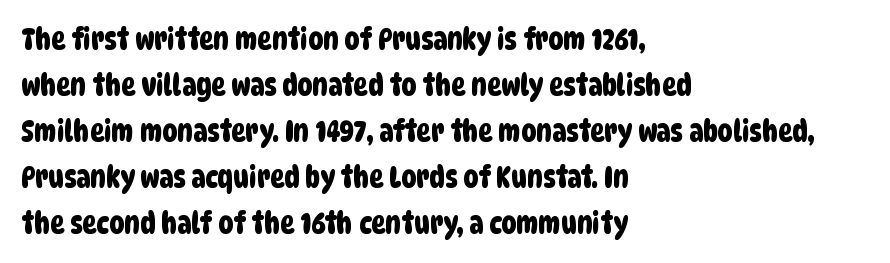
{"serif": "no", "width": "condensed", "stroke_contrast": "low", "x_height": "large", "monospaced": "no", "underline": "no", "align": "left", "line_spacing": "normal", "line_spacing_ratio": 1.53, "letter_spacing": "normal", "letter_spacing_em": 0.0, "glyph_px": 30}
